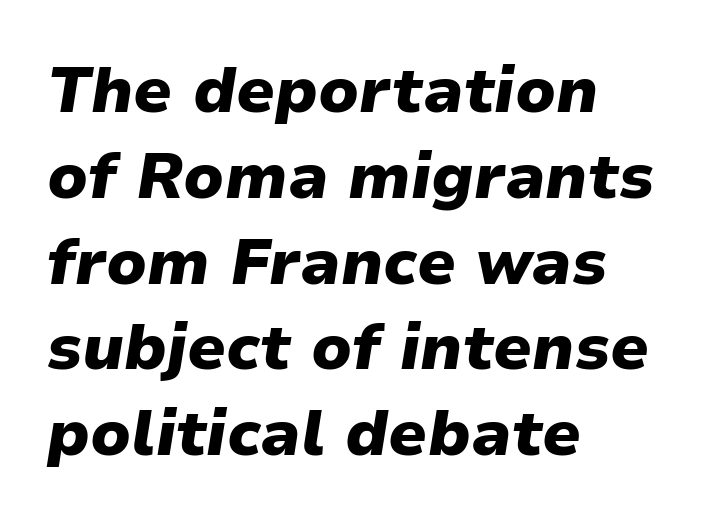
Plenty of ink on the page — the face is bold. Characters are canted at an angle relative to the baseline's perpendicular. Words appear dense and cohesive because spacing is normal. Here the designer chose a conventional face with non-uniform glyph widths. A typesetter would call this leading conventional body-copy spacing. The rag falls on the right side of this text block.
